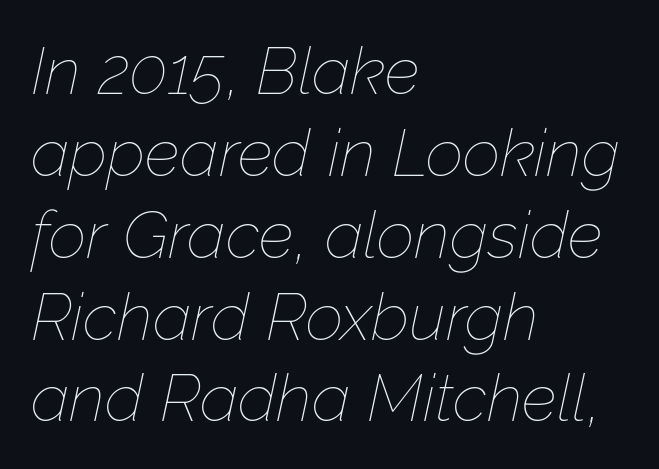
Q: Is the text bold? A: No.
Q: Is the text italic (slanted)? A: Yes, it leans right by about 12 degrees.
Q: Is the text underlined? A: No.
Q: How is the paragraph aligned? A: Left-aligned.
Q: Is the spacing between letters normal or unusually wide? A: Normal.
Q: Width (condensed, normal, or wide)? A: Normal.
Q: Stroke contrast? A: Low.
Q: x-height? A: Medium.
Q: Monospaced? A: No.
